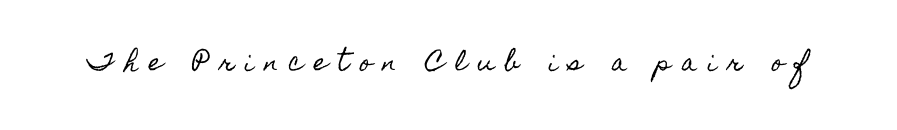
The image shows 23 px text type; set unusually wide letter spacing (+0.47 em), not underlined.
